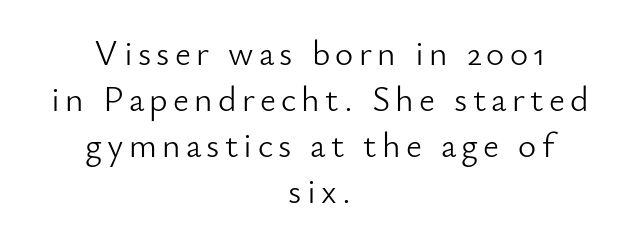
The image shows 35 px light sans-serif type, upright; set centered, normal line spacing (1.31x), not underlined; low stroke contrast and a small x-height.
